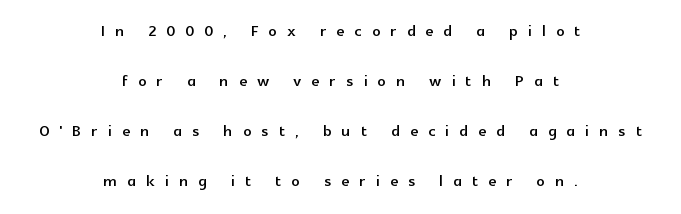
Vertically, the passage feels expansive, rows floating well apart. You can tell it's not italic because the verticals are truly vertical. Check the space under the baseline: it is left empty. Compared with typical body copy, the letter spacing here is much looser. The compositor balanced each line on the midline.
